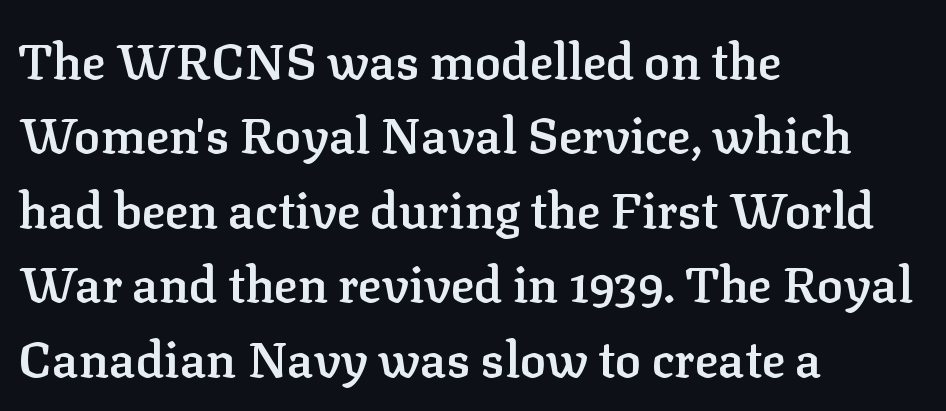
The image shows 49 px semibold serif type, upright; set left-aligned, normal line spacing (1.52x), normal letter spacing, not underlined; low stroke contrast and a medium x-height.
